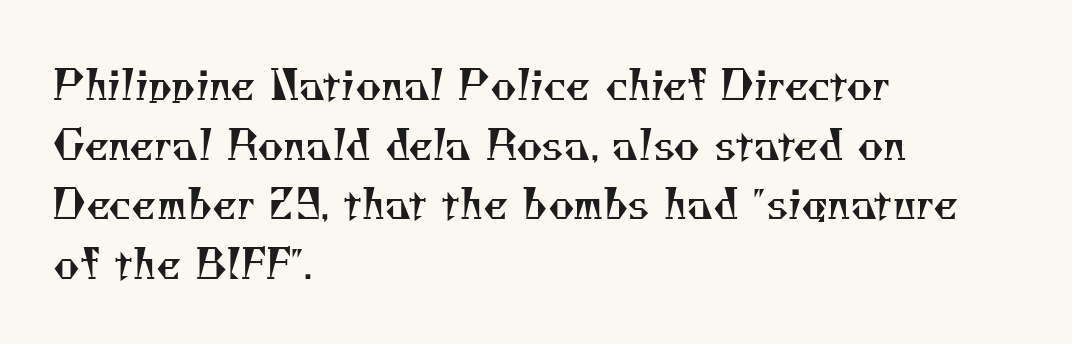
To sum up the face: it has serifs. The letters advance in unequal steps, a hallmark of proportional type. The font sits on the lighter half of the weight spectrum, regular included. No extra tracking has been applied to these lines.
